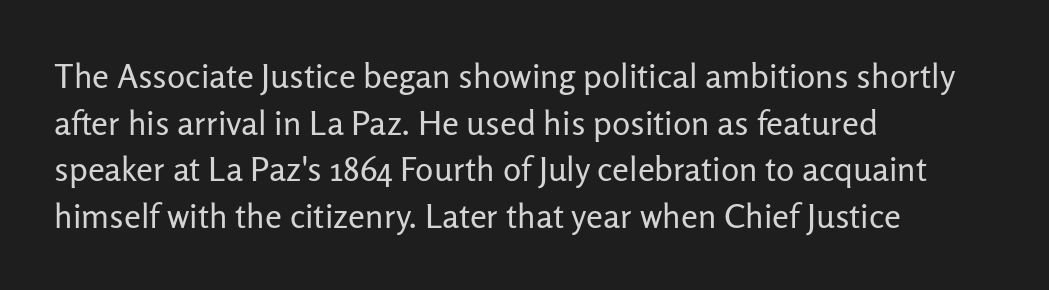
The image shows 34 px regular-weight sans-serif type, upright; set left-aligned, normal line spacing (1.37x), normal letter spacing, not underlined; low stroke contrast and a medium x-height.
